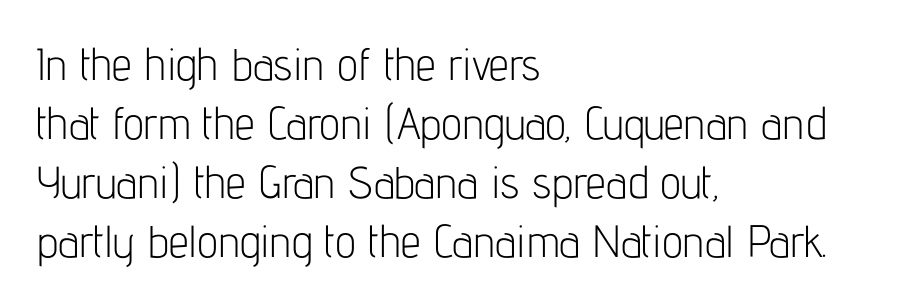
The image shows 45 px light, condensed sans-serif type, upright; set left-aligned, normal line spacing (1.31x), normal letter spacing, not underlined; low stroke contrast and a medium x-height.
